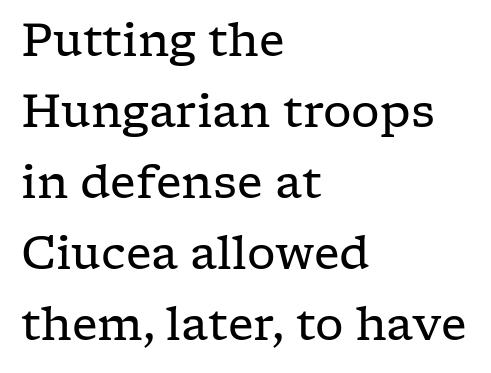
Q: Is the text bold? A: No.
Q: Is the text italic (slanted)? A: No, it is upright.
Q: Is the typeface a serif or a sans-serif typeface? A: Serif.
Q: Is the text underlined? A: No.
Q: How is the paragraph aligned? A: Left-aligned.
Q: Is the spacing between letters normal or unusually wide? A: Normal.
Q: Is the spacing between lines tight, normal or loose? A: Normal.
Q: Width (condensed, normal, or wide)? A: Wide.
Q: Stroke contrast? A: Low.
Q: x-height? A: Medium.
Q: Monospaced? A: No.
